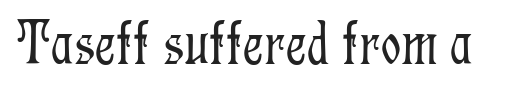
Q: Is the text bold? A: No.
Q: Is the text italic (slanted)? A: No, it is upright.
Q: Is the typeface a serif or a sans-serif typeface? A: Serif.
Q: Is the text underlined? A: No.
Q: Is the spacing between letters normal or unusually wide? A: Normal.
Q: Width (condensed, normal, or wide)? A: Condensed.
Q: Stroke contrast? A: Low.
Q: x-height? A: Medium.
Q: Monospaced? A: No.
